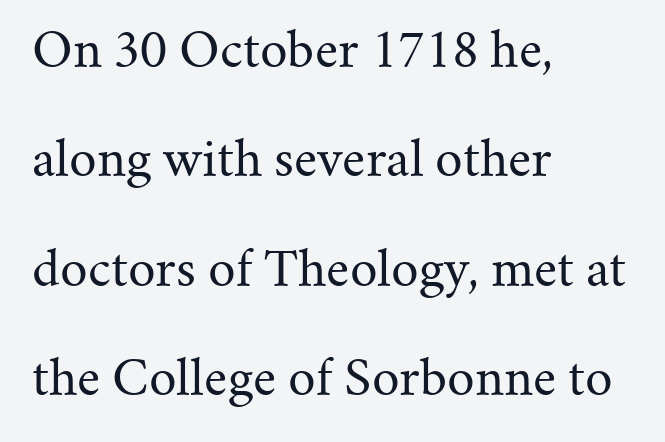
These lines are rendered in a variable-pitch font. The font sits on the lighter half of the weight spectrum, regular included. This sample uses an upright cut, with every glyph sitting square on the baseline. Short and long lines alike share a common starting point at left. This sample trades compactness for vertical openness between lines. Just letters on the line, the space beneath them empty.
